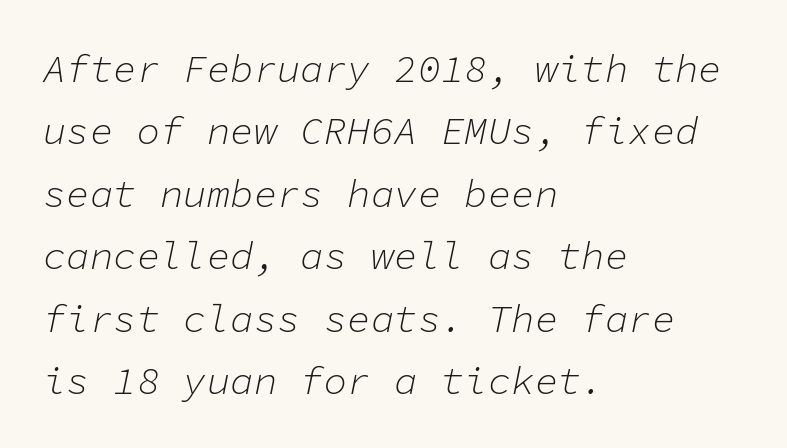
The image shows 39 px light type, italic (leaning right), monospaced; set left-aligned, normal line spacing (1.6x), normal letter spacing, not underlined; low stroke contrast and a medium x-height.
